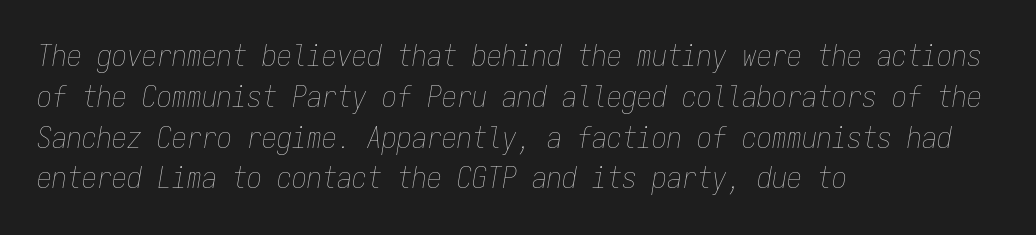
Q: Is the text bold? A: No.
Q: Is the text italic (slanted)? A: Yes, it leans right by about 9 degrees.
Q: Is the text underlined? A: No.
Q: How is the paragraph aligned? A: Left-aligned.
Q: Is the spacing between letters normal or unusually wide? A: Normal.
Q: Is the spacing between lines tight, normal or loose? A: Normal.
Q: Width (condensed, normal, or wide)? A: Condensed.
Q: Stroke contrast? A: Low.
Q: x-height? A: Medium.
Q: Monospaced? A: Yes.
